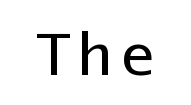
Stroke mass is kept to a normal reading level or below. Think of a typewriter: that constant character pitch is what you see here. Vertical strokes here are truly vertical. The text was rendered using a sans face with plain stroke endings. The area under the type is left untouched.
